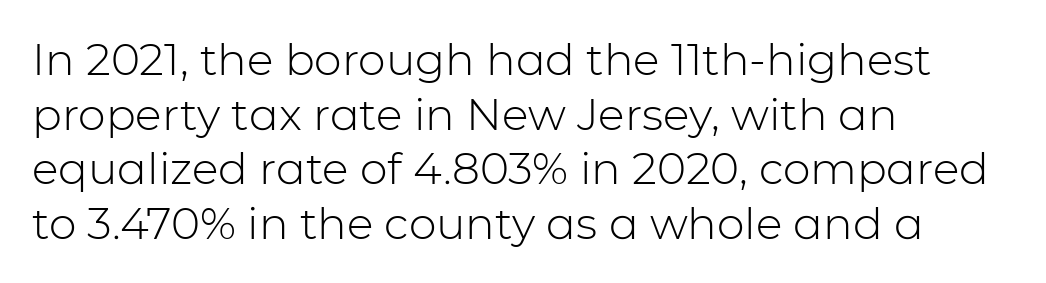
The image shows 44 px light sans-serif type, upright; set left-aligned, line spacing 1.24x, normal letter spacing, not underlined; low stroke contrast and a medium x-height.
